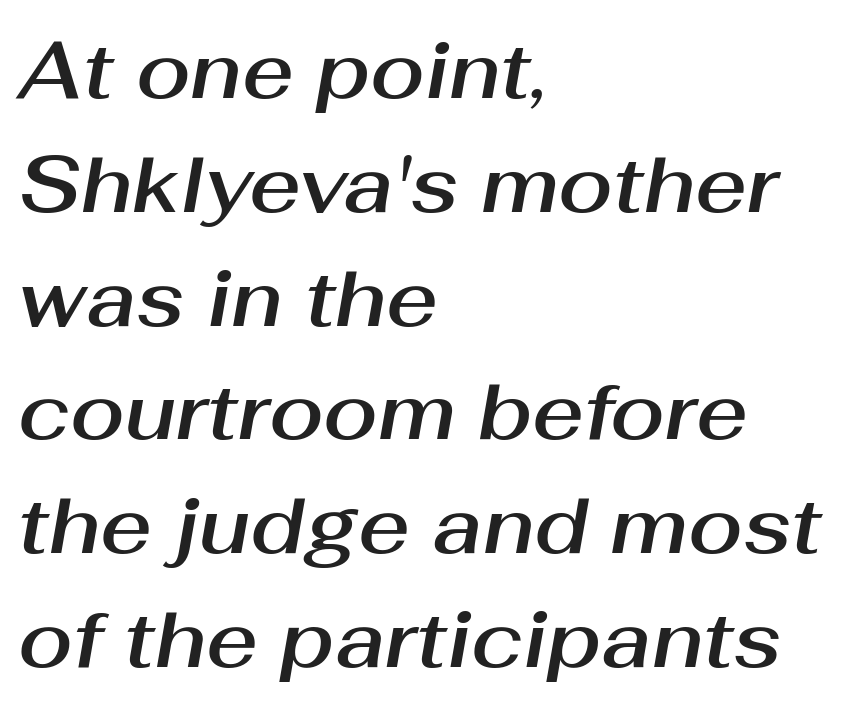
The image shows 79 px text type, italic (leaning right); set left-aligned, normal line spacing (1.44x), normal letter spacing, not underlined; medium stroke contrast and a medium x-height.
